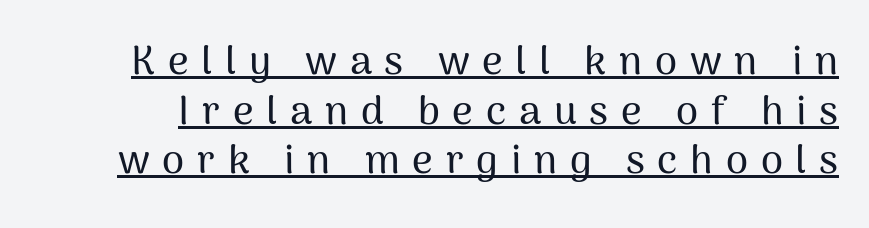
Inter-character spacing is expanded well beyond the font's built-in metrics. Ordinary non-slanted type is in use. Spacing verdict: proportional, widths tailored to each character. This rendering features underlined lettering. Grotesque or geometric, the face here clearly has no serifs.
